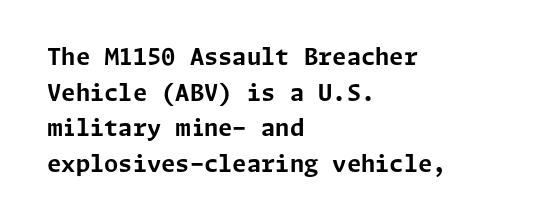
Q: Is the text bold? A: Yes.
Q: Is the text italic (slanted)? A: No, it is upright.
Q: Is the text underlined? A: No.
Q: How is the paragraph aligned? A: Left-aligned.
Q: Is the spacing between letters normal or unusually wide? A: Normal.
Q: Is the spacing between lines tight, normal or loose? A: Normal.
